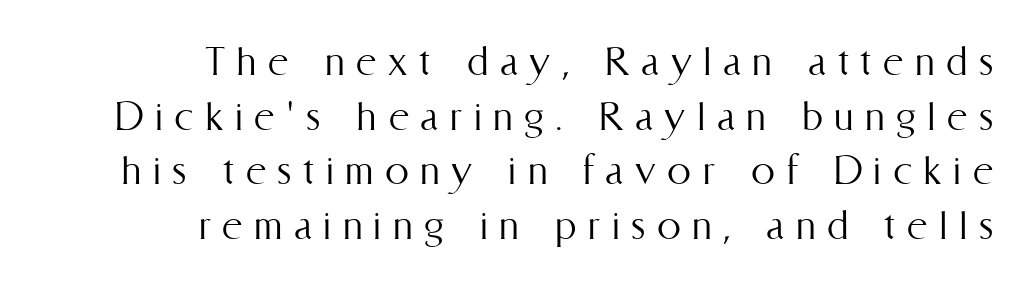
Q: Is the text bold? A: No.
Q: Is the text italic (slanted)? A: No, it is upright.
Q: Is the text underlined? A: No.
Q: How is the paragraph aligned? A: Right-aligned.
Q: Is the spacing between letters normal or unusually wide? A: Unusually wide.
Q: Is the spacing between lines tight, normal or loose? A: Tight.
Q: Width (condensed, normal, or wide)? A: Condensed.
Q: Stroke contrast? A: Medium.
Q: x-height? A: Medium.
Q: Monospaced? A: No.
